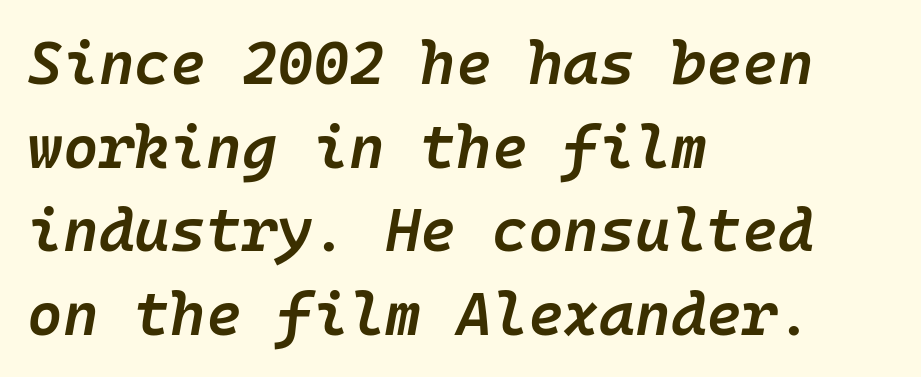
Tracking value appears to be zero — textbook default spacing. Leading: standard. A semibold gives these letters moderate extra thickness, short of bold. Tall strokes in this sample are angled rather than plumb. Descenders are the only things crossing below the line.
